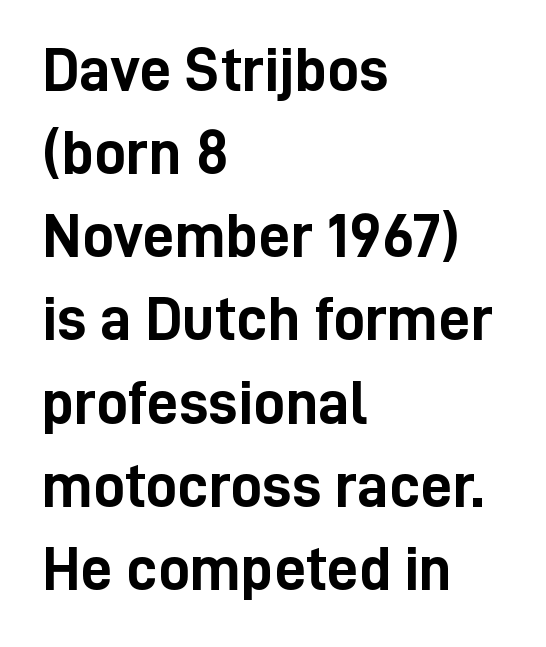
The image shows 63 px semibold, condensed sans-serif type, upright; set left-aligned, normal line spacing (1.32x), normal letter spacing, not underlined; low stroke contrast and a medium x-height.
